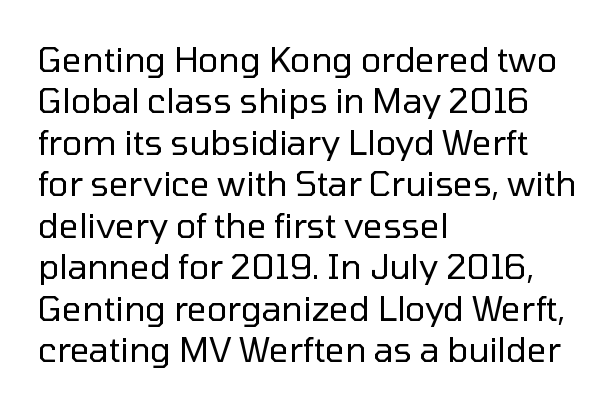
Q: Is the text bold? A: No.
Q: Is the text italic (slanted)? A: No, it is upright.
Q: Is the typeface a serif or a sans-serif typeface? A: Sans-serif.
Q: Is the text underlined? A: No.
Q: How is the paragraph aligned? A: Left-aligned.
Q: Is the spacing between letters normal or unusually wide? A: Normal.
Q: Width (condensed, normal, or wide)? A: Normal.
Q: Stroke contrast? A: Low.
Q: x-height? A: Medium.
Q: Monospaced? A: No.
